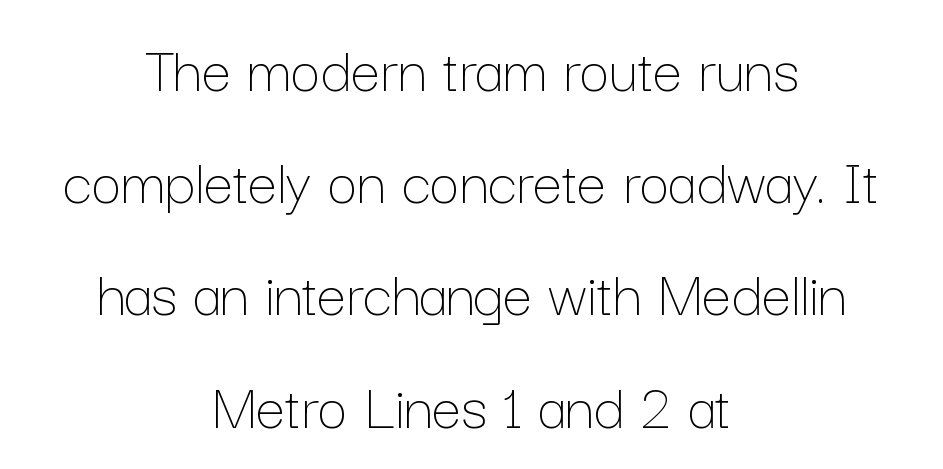
The image shows 66 px thin type, upright; set centered, normal line spacing (1.7x), normal letter spacing, not underlined; low stroke contrast and a medium x-height.
